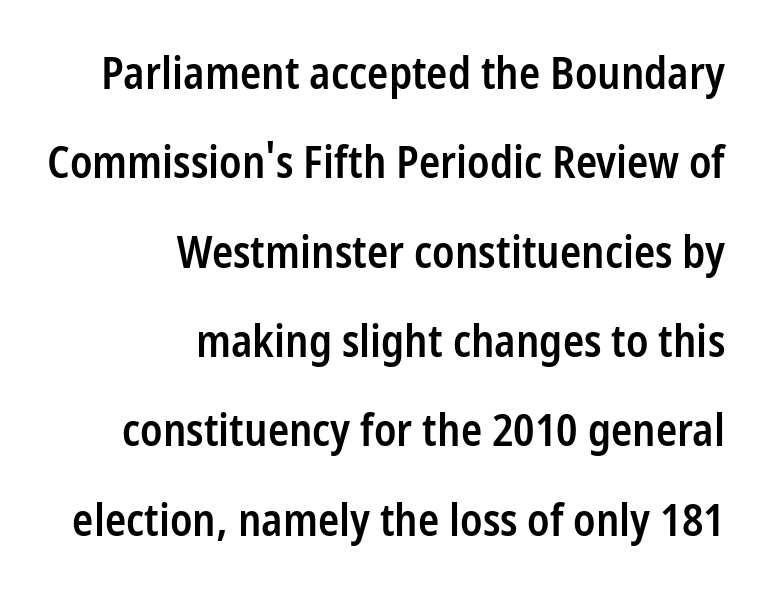
The image shows 44 px semibold, condensed sans-serif type, upright; set right-aligned, loose line spacing (2.03x), normal letter spacing, not underlined; low stroke contrast and a medium x-height.
